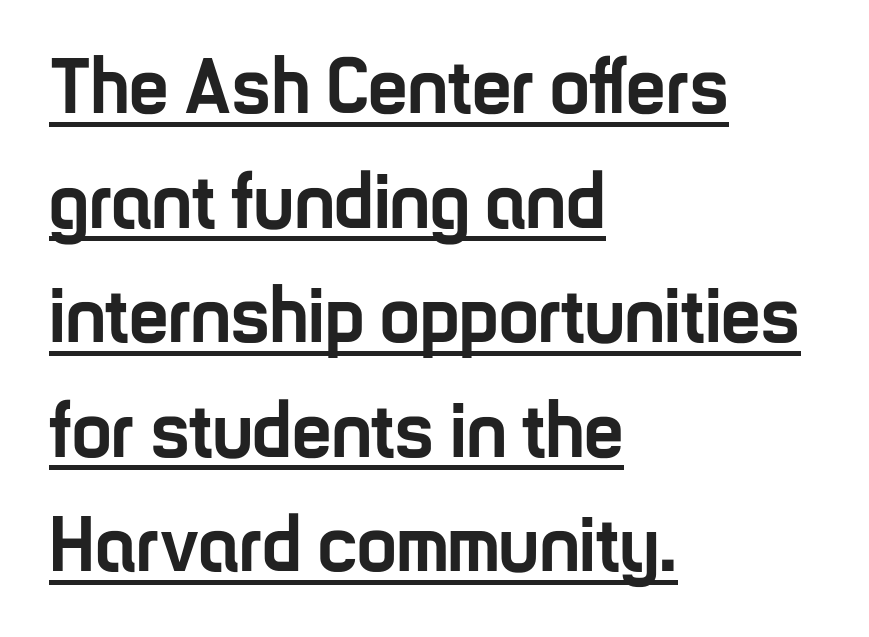
{"serif": "no", "italic": "no", "bold": "yes", "weight": "semibold", "width": "condensed", "stroke_contrast": "low", "x_height": "medium", "monospaced": "no", "underline": "yes", "align": "left", "line_spacing": "normal", "line_spacing_ratio": 1.45, "letter_spacing": "normal", "letter_spacing_em": 0.0, "glyph_px": 79}
